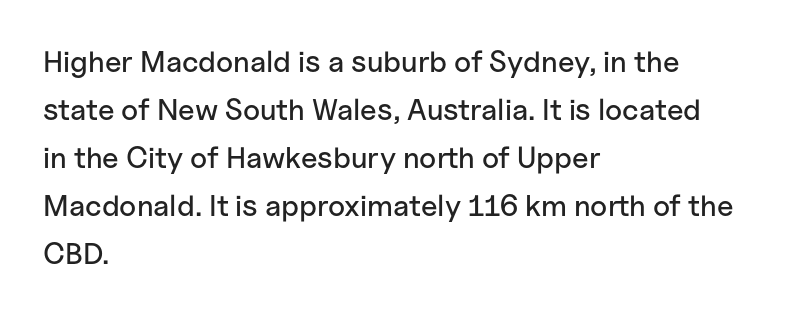
Q: Is the text italic (slanted)? A: No, it is upright.
Q: Is the typeface a serif or a sans-serif typeface? A: Sans-serif.
Q: Is the text underlined? A: No.
Q: How is the paragraph aligned? A: Left-aligned.
Q: Is the spacing between letters normal or unusually wide? A: Normal.
Q: Is the spacing between lines tight, normal or loose? A: Normal.
Q: Width (condensed, normal, or wide)? A: Normal.
Q: Stroke contrast? A: Low.
Q: x-height? A: Medium.
Q: Monospaced? A: No.
